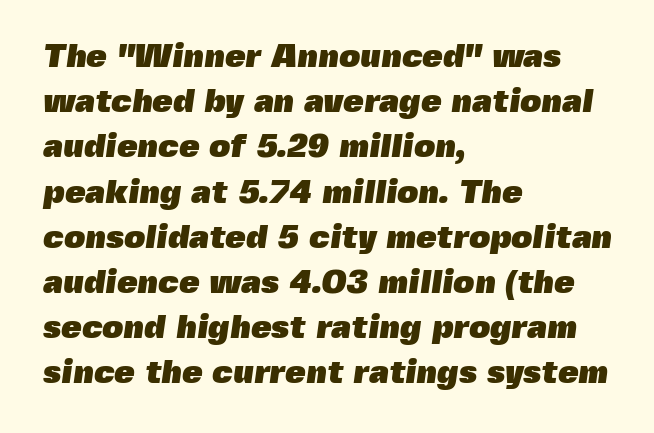
The image shows 33 px heavy sans-serif type; set left-aligned, normal line spacing (1.37x), normal letter spacing, not underlined; a medium x-height.
